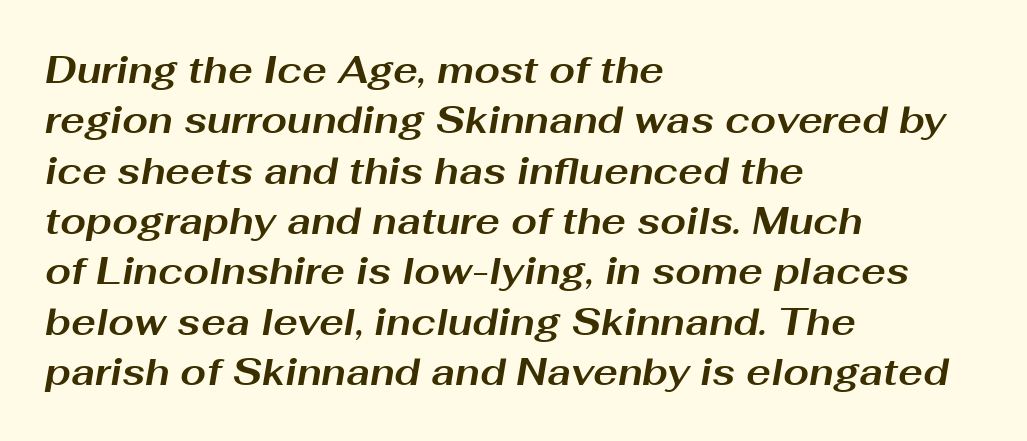
{"italic": "yes", "lean": "right", "slant_degrees": 10, "bold": "yes", "weight": "bold", "width": "wide", "stroke_contrast": "medium", "x_height": "medium", "monospaced": "no", "underline": "no", "align": "left", "line_spacing": "normal", "line_spacing_ratio": 1.36, "letter_spacing": "normal", "letter_spacing_em": 0.0, "glyph_px": 37}
